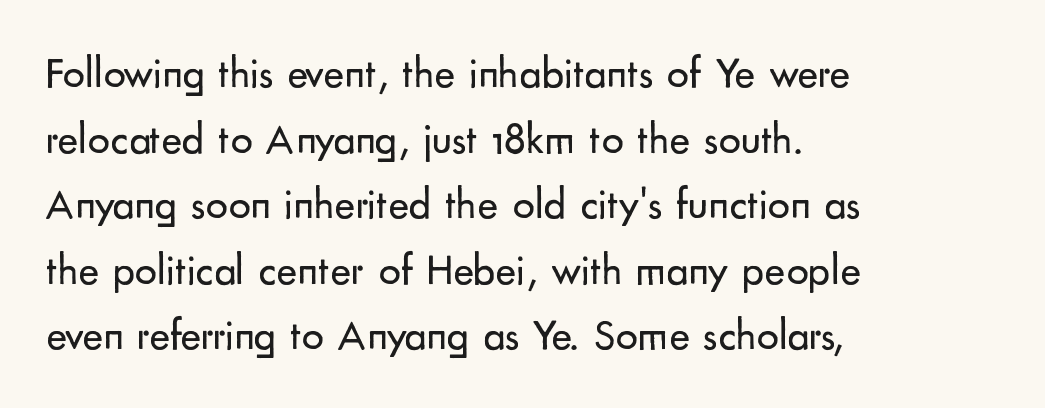
The image shows 44 px regular-weight sans-serif type, upright; set left-aligned, normal line spacing (1.49x), normal letter spacing, not underlined; low stroke contrast and a small x-height.
